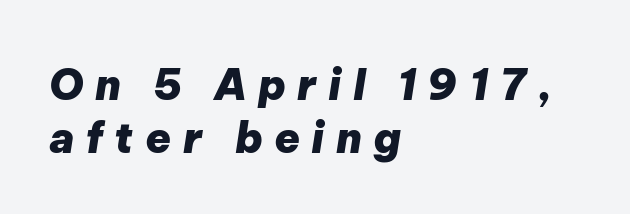
The face used here is proportionally spaced, like ordinary book or web type. In terms of leading, this rendering sits right in the middle. As a designer I'd log this as weight 700, bold. Would a proofreader flag this as italicized? Yes.
